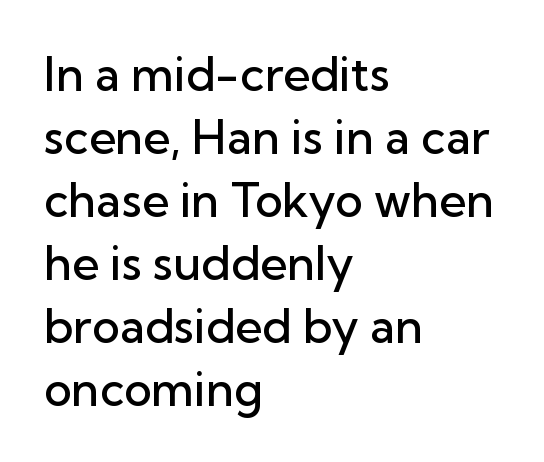
Q: Is the text bold? A: Semi-bold.
Q: Is the text italic (slanted)? A: No, it is upright.
Q: Is the typeface a serif or a sans-serif typeface? A: Sans-serif.
Q: Is the text underlined? A: No.
Q: How is the paragraph aligned? A: Left-aligned.
Q: Is the spacing between letters normal or unusually wide? A: Normal.
Q: Is the spacing between lines tight, normal or loose? A: Normal.
Q: Width (condensed, normal, or wide)? A: Normal.
Q: Stroke contrast? A: Low.
Q: x-height? A: Medium.
Q: Monospaced? A: No.
